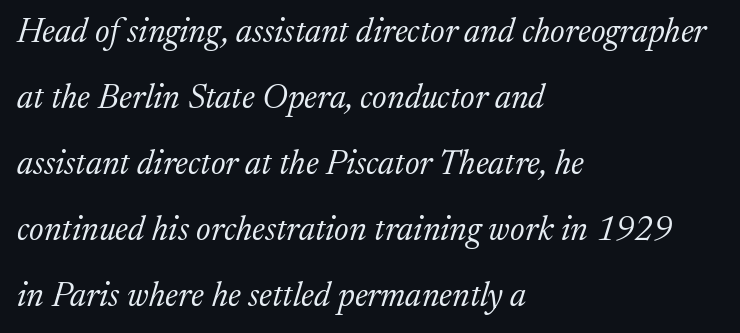
The image shows 34 px light serif type, italic (leaning right); set left-aligned, loose line spacing (1.94x), normal letter spacing, not underlined; medium stroke contrast and a medium x-height.
